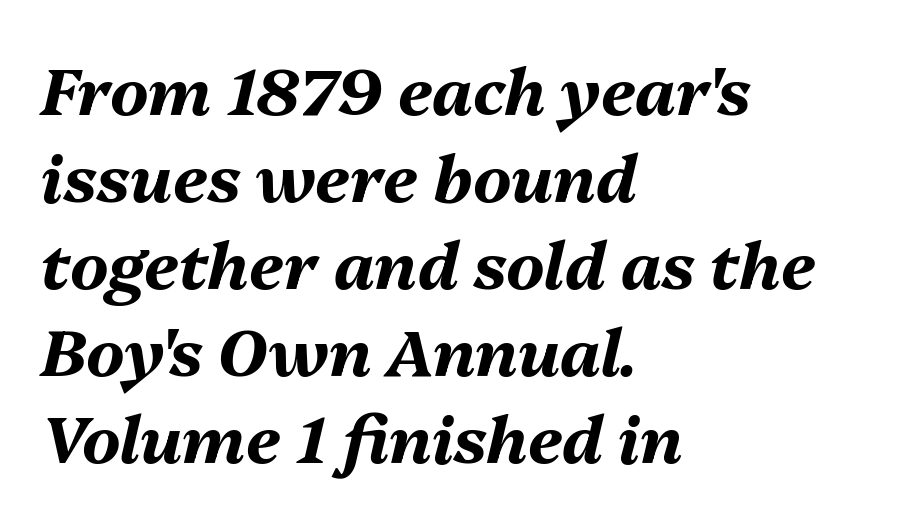
The image shows 65 px bold type, italic (leaning right); set left-aligned, normal line spacing (1.34x), normal letter spacing, not underlined; medium stroke contrast and a medium x-height.
